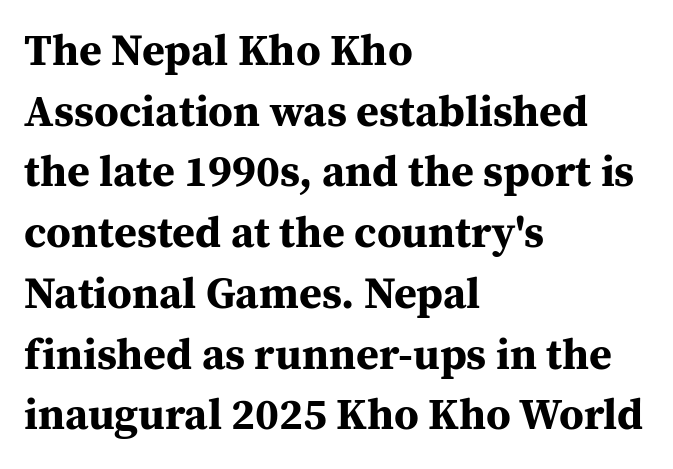
Q: Is the text bold? A: Yes.
Q: Is the text italic (slanted)? A: No, it is upright.
Q: Is the typeface a serif or a sans-serif typeface? A: Serif.
Q: Is the text underlined? A: No.
Q: How is the paragraph aligned? A: Left-aligned.
Q: Is the spacing between letters normal or unusually wide? A: Normal.
Q: Is the spacing between lines tight, normal or loose? A: Normal.
Q: Width (condensed, normal, or wide)? A: Normal.
Q: Stroke contrast? A: Medium.
Q: x-height? A: Medium.
Q: Monospaced? A: No.
